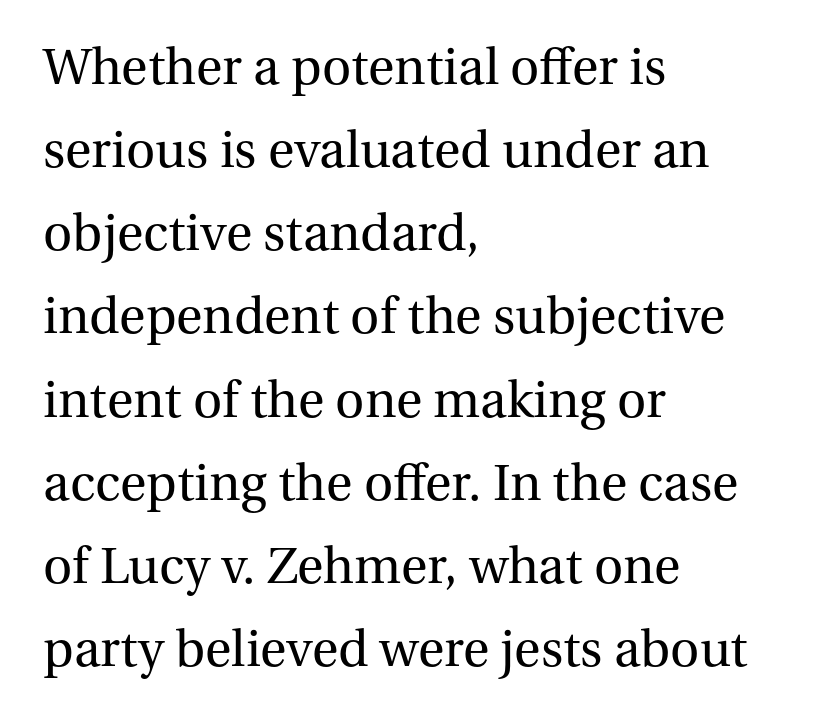
{"serif": "yes", "italic": "no", "bold": "no", "weight": "regular", "width": "normal", "stroke_contrast": "medium", "x_height": "medium", "monospaced": "no", "underline": "no", "align": "left", "line_spacing": "normal", "line_spacing_ratio": 1.54, "letter_spacing": "normal", "letter_spacing_em": 0.0, "glyph_px": 54}
